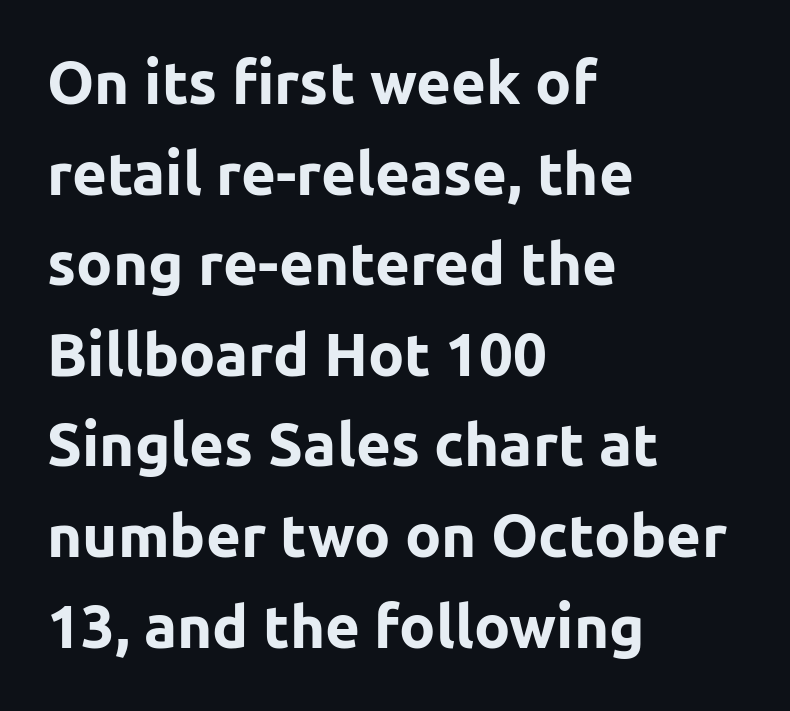
These lines keep a tight, regular rhythm from letter to letter. Notice how the passage keeps a crisp vertical edge on the left only. This sample uses a sans-serif face. Anything drawn beneath the words? Only blank space.
